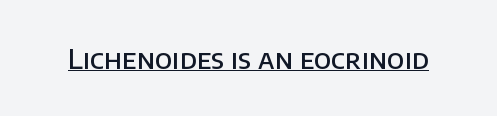
The gaps between neighbouring characters are ordinary and unremarkable. Summary of weight: moderately heavy, a semibold. The glyphs are accompanied by a horizontal stroke just below them. Ascenders rise straight up at ninety degrees.
